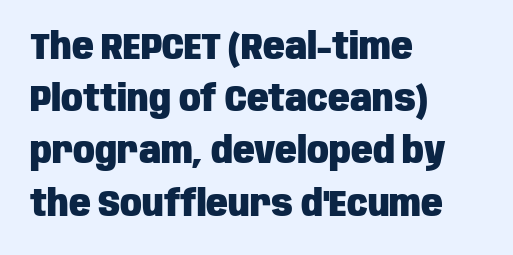
Q: Is the text bold? A: Yes.
Q: Is the text italic (slanted)? A: No, it is upright.
Q: Is the typeface a serif or a sans-serif typeface? A: Sans-serif.
Q: Is the text underlined? A: No.
Q: How is the paragraph aligned? A: Left-aligned.
Q: Is the spacing between letters normal or unusually wide? A: Normal.
Q: Is the spacing between lines tight, normal or loose? A: Normal.
Q: Width (condensed, normal, or wide)? A: Condensed.
Q: Stroke contrast? A: Low.
Q: x-height? A: Large.
Q: Monospaced? A: No.
